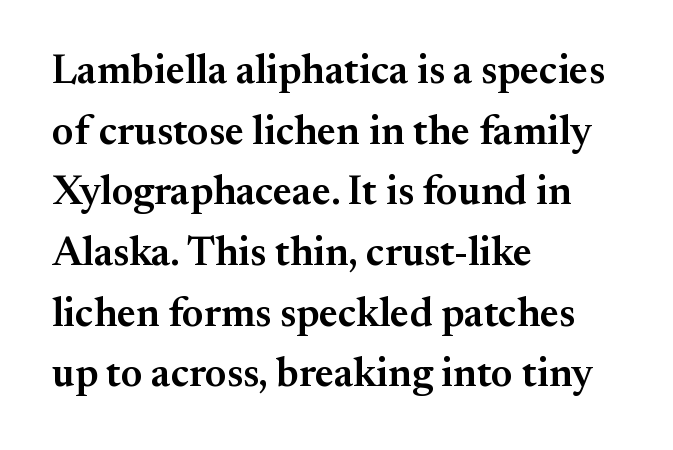
A classic flush-left, rag-right setting is used for this passage. Each new line begins a customary step beneath the previous one. Stems and bowls a touch heavier than normal — semibold. This sample uses a serif face.
